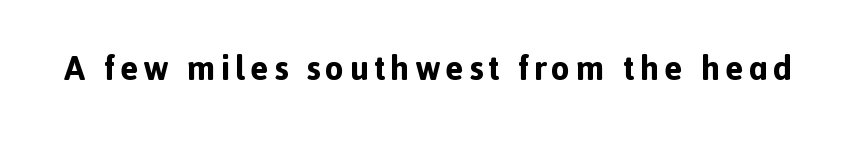
Q: Is the text bold? A: Yes.
Q: Is the text italic (slanted)? A: No, it is upright.
Q: Is the typeface a serif or a sans-serif typeface? A: Sans-serif.
Q: Is the text underlined? A: No.
Q: Width (condensed, normal, or wide)? A: Normal.
Q: x-height? A: Medium.
Q: Monospaced? A: No.
